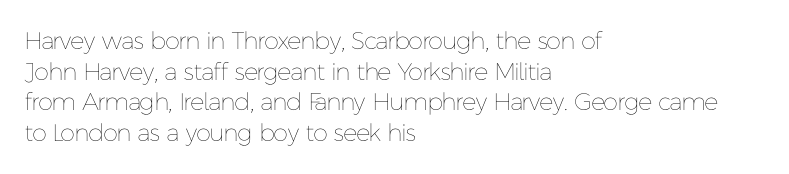
Is the type heavy? It reads as light-to-regular instead. Leftover space on each line is placed entirely after the last word. Characters follow at the spacing the type designer built in. The passage shown stacks its lines at a standard gap.
